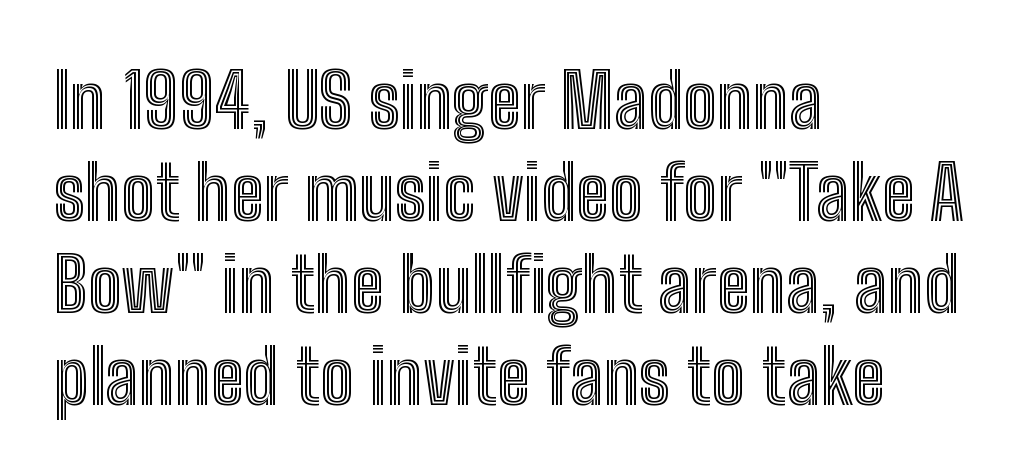
The image shows 76 px condensed type, upright; set left-aligned, line spacing 1.21x, normal letter spacing, not underlined; a medium x-height.
